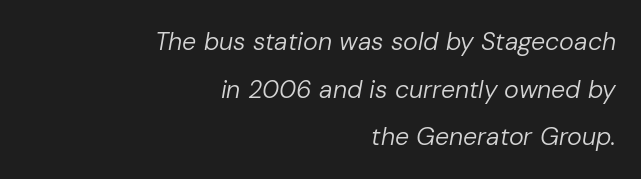
Q: Is the text bold? A: No.
Q: Is the text italic (slanted)? A: Yes, it leans right by about 10 degrees.
Q: Is the text underlined? A: No.
Q: How is the paragraph aligned? A: Right-aligned.
Q: Is the spacing between letters normal or unusually wide? A: Normal.
Q: Is the spacing between lines tight, normal or loose? A: Loose.
